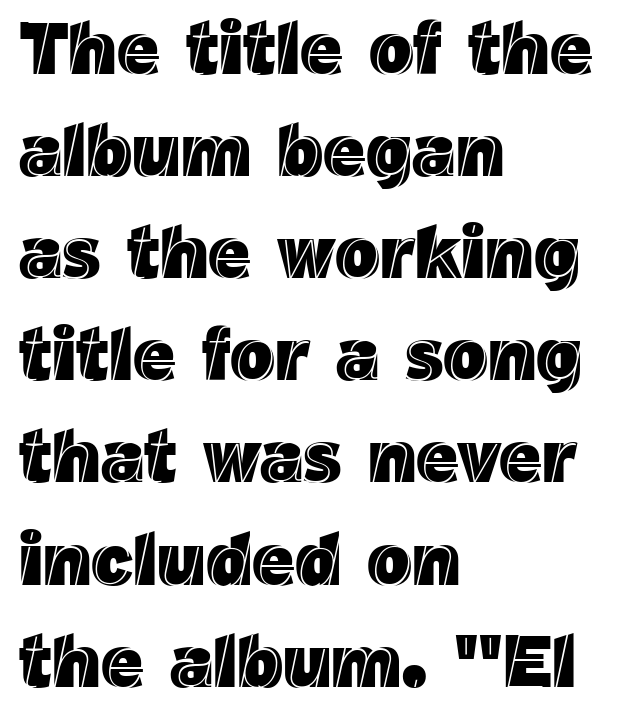
The image shows 74 px text type, upright; set left-aligned, normal line spacing (1.38x), normal letter spacing, not underlined; a medium x-height.
